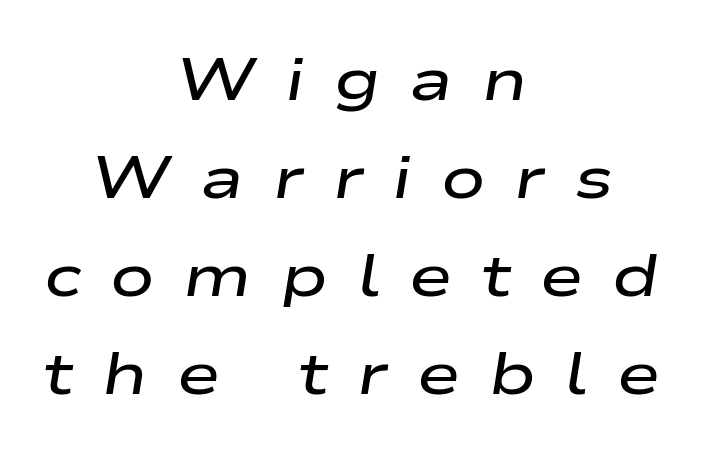
Q: Is the text bold? A: Semi-bold.
Q: Is the text italic (slanted)? A: Yes, it leans right by about 9 degrees.
Q: Is the text underlined? A: No.
Q: How is the paragraph aligned? A: Centered.
Q: Is the spacing between letters normal or unusually wide? A: Unusually wide.
Q: Is the spacing between lines tight, normal or loose? A: Normal.
Q: Width (condensed, normal, or wide)? A: Wide.
Q: Stroke contrast? A: Low.
Q: x-height? A: Medium.
Q: Monospaced? A: No.
